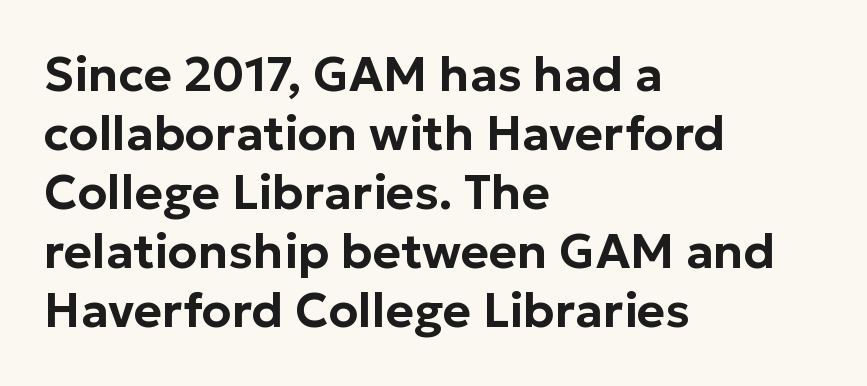
The image shows 48 px sans-serif type, upright; set left-aligned, line spacing 1.23x, normal letter spacing, not underlined; low stroke contrast and a medium x-height.
